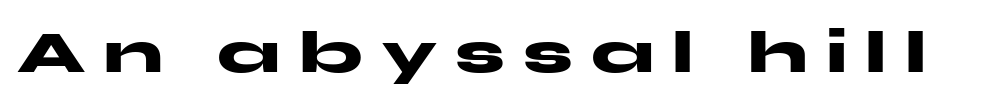
There is plenty of visible air inserted between adjacent glyphs. Here the designer chose a conventional face with non-uniform glyph widths. On the weight axis this lands at bold, roughly 700. In terms of letterform style, serifs are entirely absent. Clear beneath every line of the passage.
